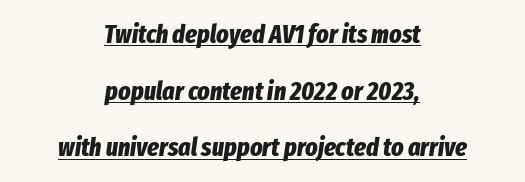
The image shows 26 px bold type, italic (leaning right); set centered, loose line spacing (2.18x), normal letter spacing, underlined.
